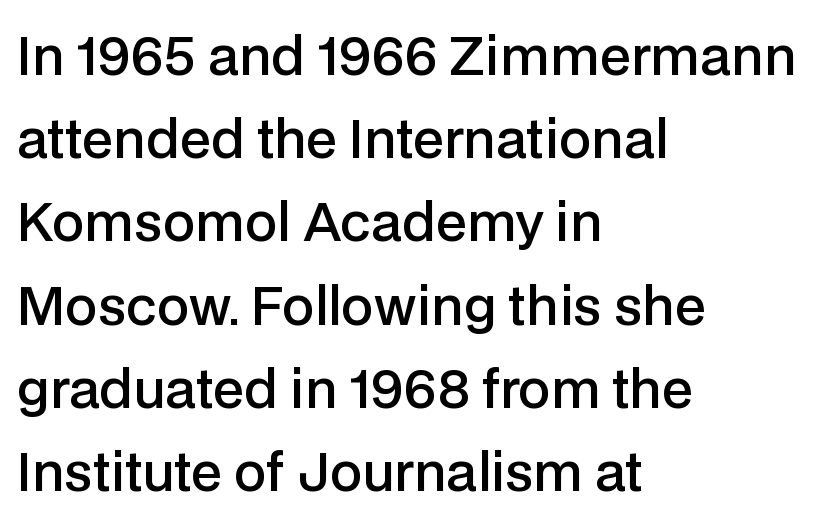
A fair bit of extra ink — the face is semibold, not bold. These lines stack with their left ends in a neat column. Check where the strokes stop: nothing finishes them off — pure sans. Note the varied advance widths — an 'i' is clearly narrower than an 'm'.
